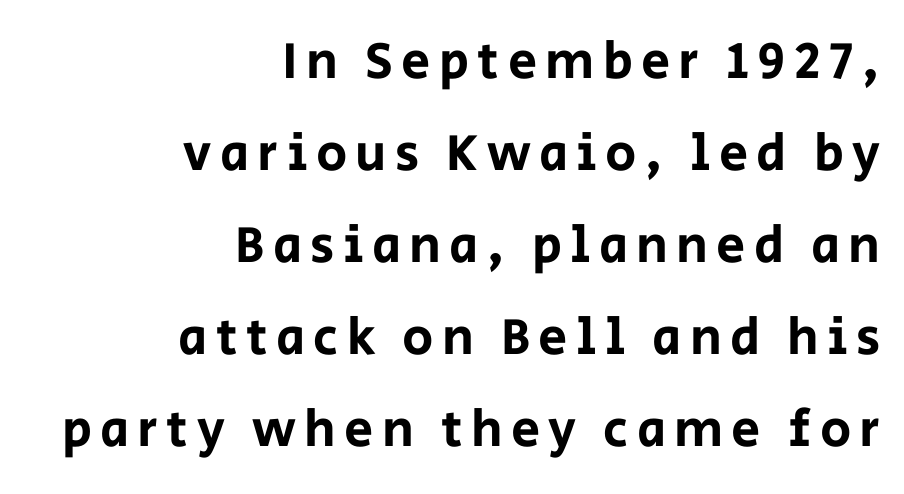
{"serif": "no", "italic": "no", "width": "normal", "stroke_contrast": "low", "x_height": "large", "monospaced": "no", "underline": "no", "align": "right", "line_spacing_ratio": 1.77, "glyph_px": 52}
